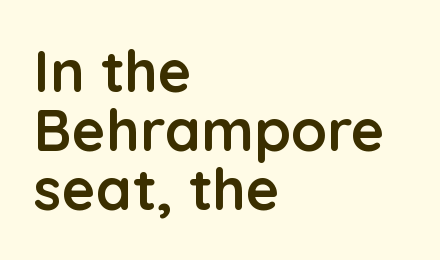
{"serif": "no", "italic": "no", "bold": "yes", "weight": "semibold", "width": "normal", "stroke_contrast": "low", "x_height": "medium", "monospaced": "no", "underline": "no", "align": "left", "line_spacing": "tight", "line_spacing_ratio": 1.02, "letter_spacing": "normal", "letter_spacing_em": 0.0, "glyph_px": 58}
